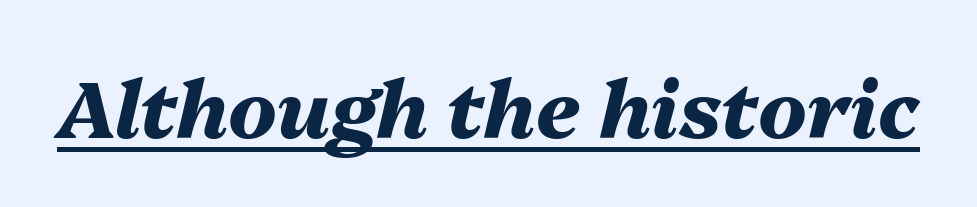
{"italic": "yes", "lean": "right", "slant_degrees": 13, "bold": "yes", "weight": "heavy", "width": "normal", "stroke_contrast": "medium", "x_height": "medium", "monospaced": "no", "underline": "yes", "letter_spacing": "normal", "letter_spacing_em": 0.0, "glyph_px": 80}
